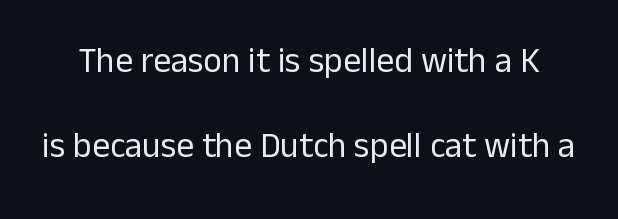
The image shows 35 px regular-weight sans-serif type, upright; set loose line spacing (2.44x), normal letter spacing, not underlined; low stroke contrast and a medium x-height.
